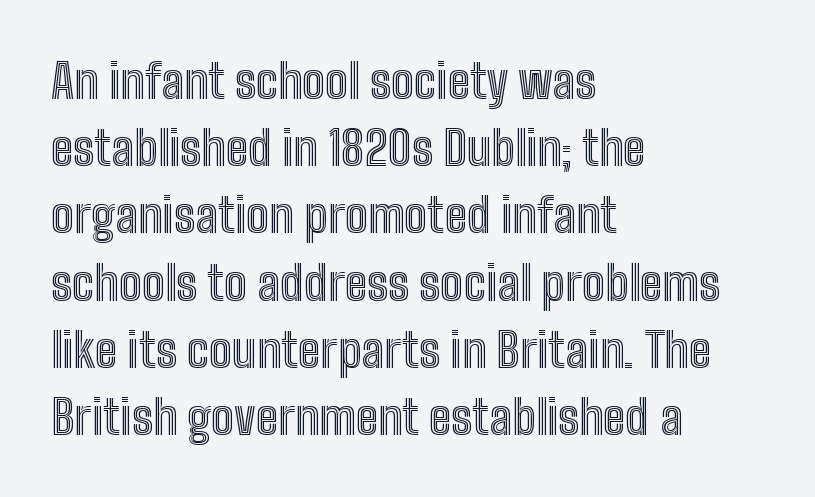
Q: Is the text italic (slanted)? A: No, it is upright.
Q: Is the text underlined? A: No.
Q: How is the paragraph aligned? A: Left-aligned.
Q: Is the spacing between letters normal or unusually wide? A: Normal.
Q: Is the spacing between lines tight, normal or loose? A: Normal.
Q: Width (condensed, normal, or wide)? A: Condensed.
Q: x-height? A: Medium.
Q: Monospaced? A: No.
